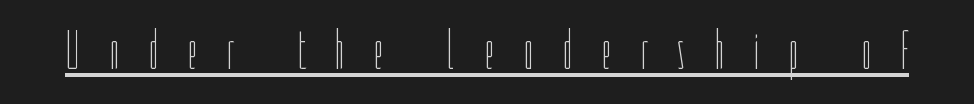
The image shows 56 px thin, condensed type, upright; set unusually wide letter spacing (+0.5 em), underlined; low stroke contrast and a medium x-height.
